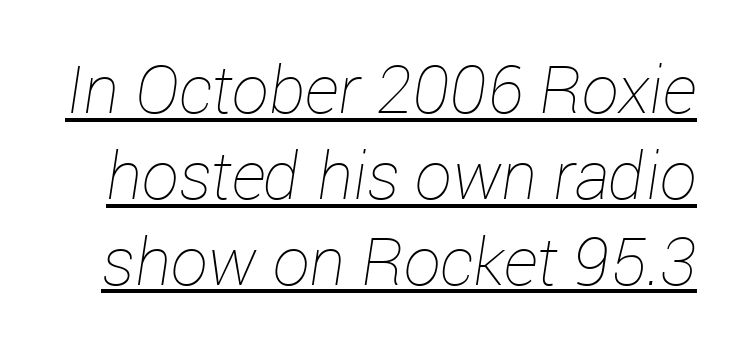
In terms of leading, this rendering sits right in the middle. Does the lettering tilt? It does — this is italic. This sample has the flowing, uneven cadence of proportional lettering. The face used here appears with an underline applied. Observe the ordinary spacing: letters are neighbours, not strangers. Each stroke keeps to a modest, everyday thickness or less.
